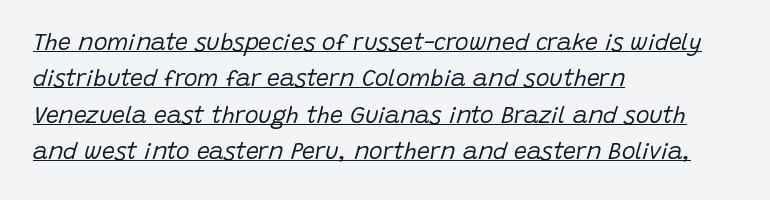
{"italic": "yes", "lean": "right", "slant_degrees": 15, "bold": "no", "underline": "yes", "align": "left", "line_spacing": "normal", "line_spacing_ratio": 1.58, "letter_spacing": "normal", "letter_spacing_em": 0.0, "glyph_px": 23}
